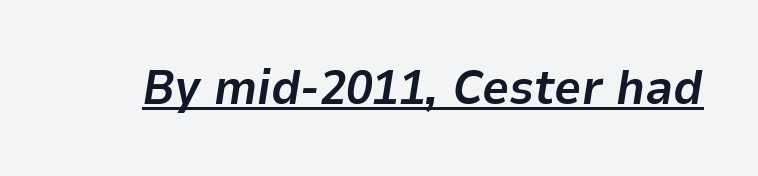
The image shows 48 px bold type, italic (leaning right); set normal letter spacing, underlined; low stroke contrast and a medium x-height.
